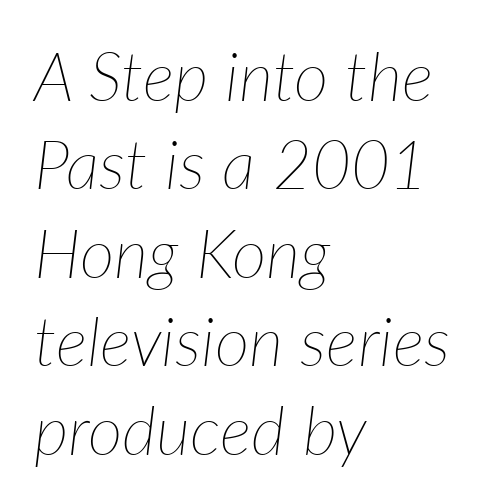
The image shows 67 px thin type, italic (leaning right); set left-aligned, normal line spacing (1.32x), normal letter spacing, not underlined; low stroke contrast and a medium x-height.
